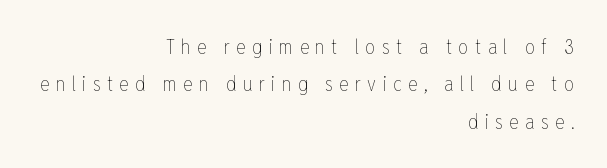
Q: Is the text bold? A: No.
Q: Is the text italic (slanted)? A: No, it is upright.
Q: Is the text underlined? A: No.
Q: How is the paragraph aligned? A: Right-aligned.
Q: Is the spacing between letters normal or unusually wide? A: Unusually wide.
